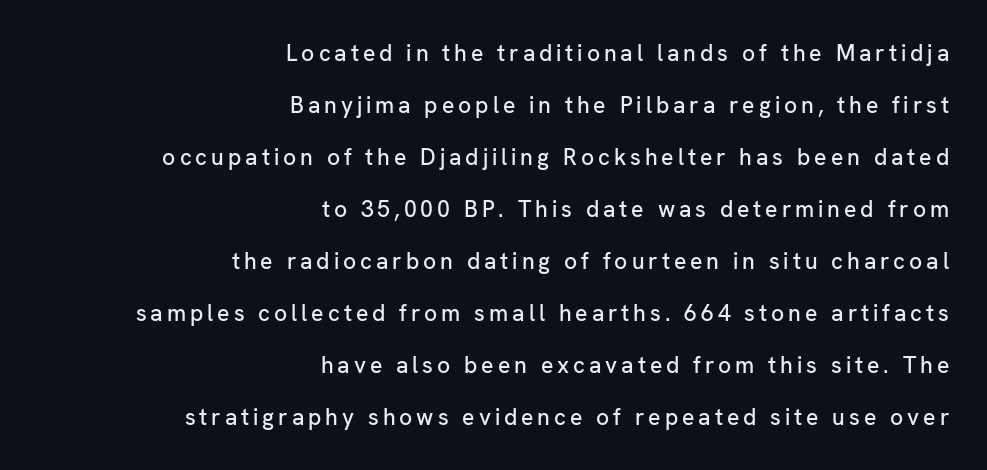
Q: Is the text italic (slanted)? A: No, it is upright.
Q: Is the text underlined? A: No.
Q: How is the paragraph aligned? A: Right-aligned.
Q: Is the spacing between lines tight, normal or loose? A: Loose.
